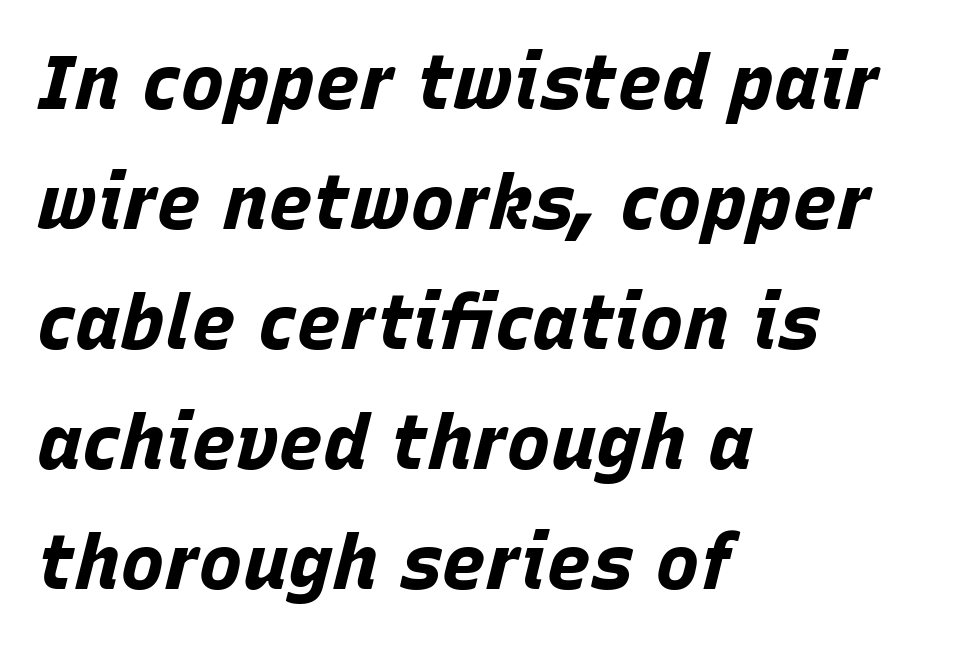
The image shows 75 px bold type, italic (leaning right); set left-aligned, normal line spacing (1.6x), normal letter spacing, not underlined; low stroke contrast and a large x-height.
